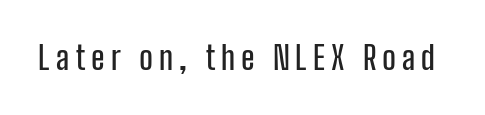
Just letters on the line, the space beneath them empty. The lettering holds an erect, upright posture throughout. A typesetter would call this proportional, since set widths differ per character. Grotesque or geometric, the face here clearly has no serifs.
